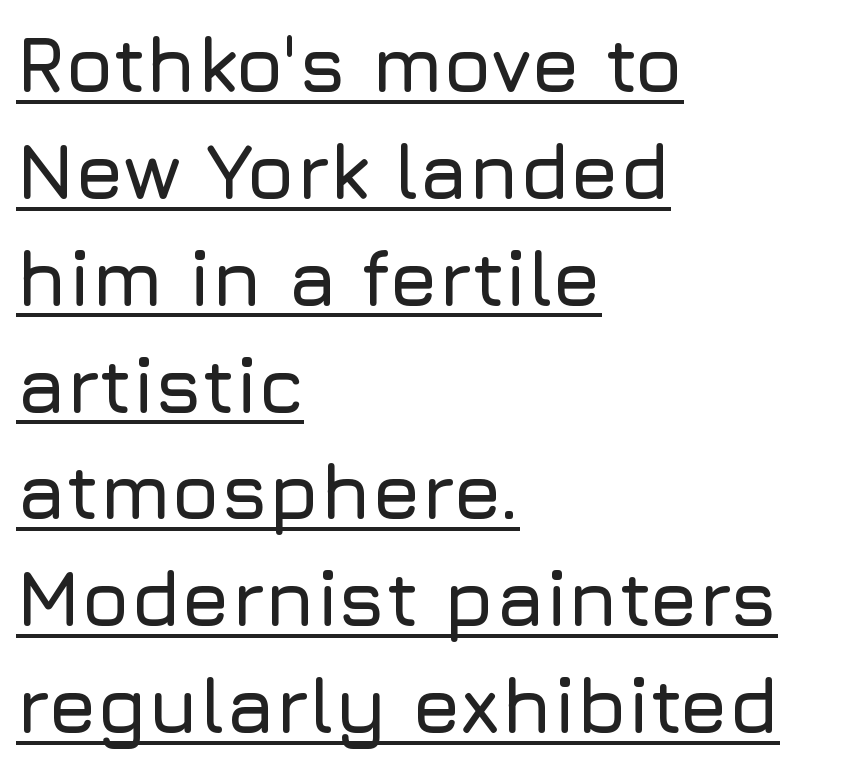
Q: Is the text italic (slanted)? A: No, it is upright.
Q: Is the typeface a serif or a sans-serif typeface? A: Sans-serif.
Q: Is the text underlined? A: Yes.
Q: How is the paragraph aligned? A: Left-aligned.
Q: Is the spacing between letters normal or unusually wide? A: Normal.
Q: Is the spacing between lines tight, normal or loose? A: Normal.
Q: Width (condensed, normal, or wide)? A: Normal.
Q: Stroke contrast? A: Low.
Q: x-height? A: Medium.
Q: Monospaced? A: No.
